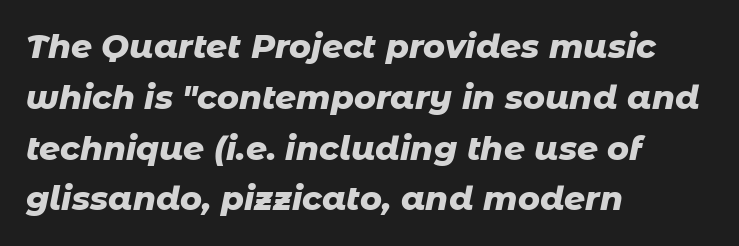
Reading down the column, the eye jumps a familiar distance to each next line. The passage shown is emphatically bold. The letters sit at their default tracking, neither squeezed nor spread. The specimen reads as italic at a glance. A typesetter would call this proportional, since set widths differ per character. The text block is weighted toward the left margin, trailing off unevenly rightward.
